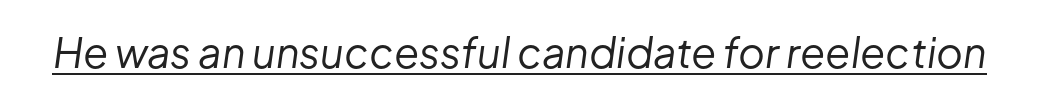
Italic? Definitely — the glyphs are oblique. The face used here is proportionally spaced, like ordinary book or web type. This is not heavy type; no bold has been used. Letter spacing: default. The passage shown is underscored from start to finish.
